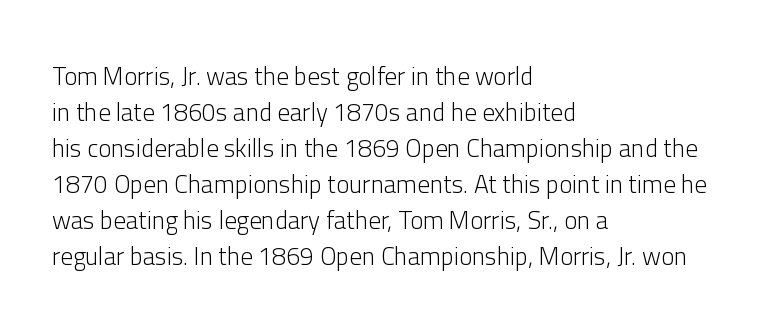
The image shows 25 px text type, upright; set left-aligned, normal line spacing (1.44x), normal letter spacing, not underlined.
